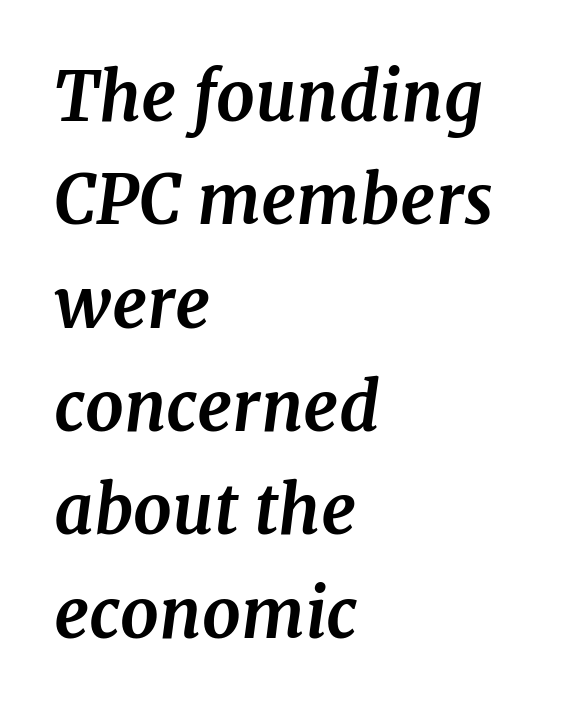
Set as a true bold cut, around the 700 mark. No word sits above an underline. The lines sit at an ordinary, default distance from one another. Horizontal alignment here is leftward, the default for most running prose. Proportional: the letters do not fall into vertical columns.
